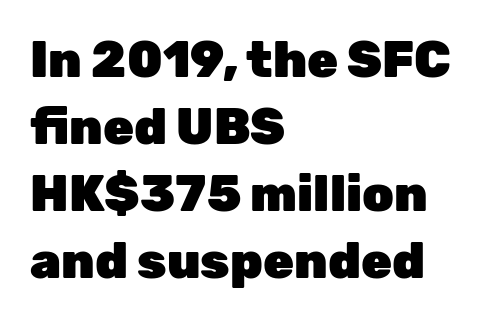
{"serif": "no", "italic": "no", "bold": "yes", "weight": "heavy", "width": "normal", "stroke_contrast": "low", "x_height": "medium", "monospaced": "no", "underline": "no", "align": "left", "line_spacing": "normal", "line_spacing_ratio": 1.34, "letter_spacing": "normal", "letter_spacing_em": 0.0, "glyph_px": 50}
